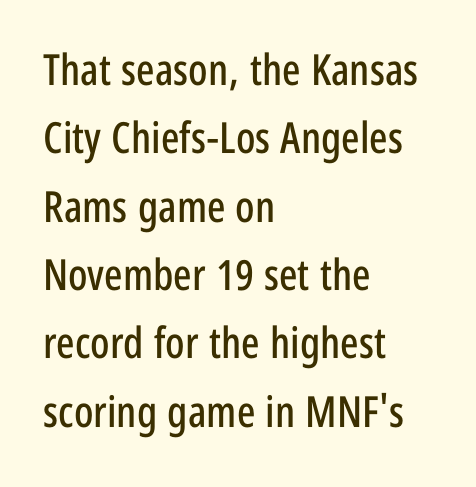
The image shows 43 px condensed sans-serif type, upright; set left-aligned, normal line spacing (1.59x), normal letter spacing, not underlined; low stroke contrast and a large x-height.
